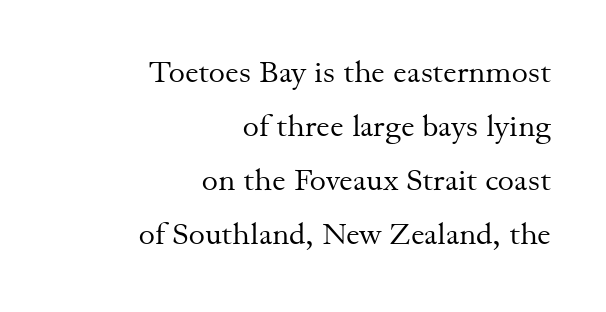
The designer went with a serif here, giving each stem small feet. Weight: not bold — regular or lighter. The rendering uses natural spacing where letterforms have individual widths. The ragged edge is on the left, which tells us the setting is flush right. Check under the words: just untouched page.
